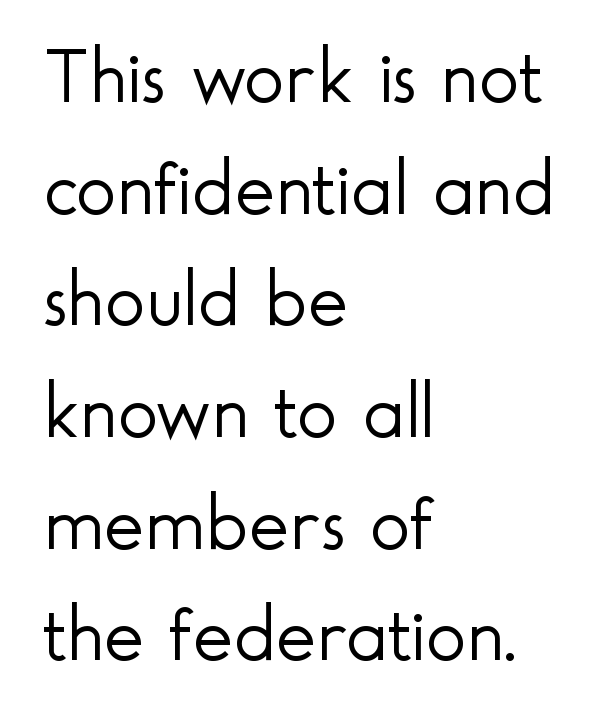
One glance says typical: line gaps are just what's usual. Default kerning and tracking; the words read as compact shapes. Is this a fixed-width face? No — the glyphs have proportional, varying widths. A student would call this left alignment; a typographer would say flush left, rag right. The lettering holds an erect, upright posture throughout. The strip under each line holds only bare page.
